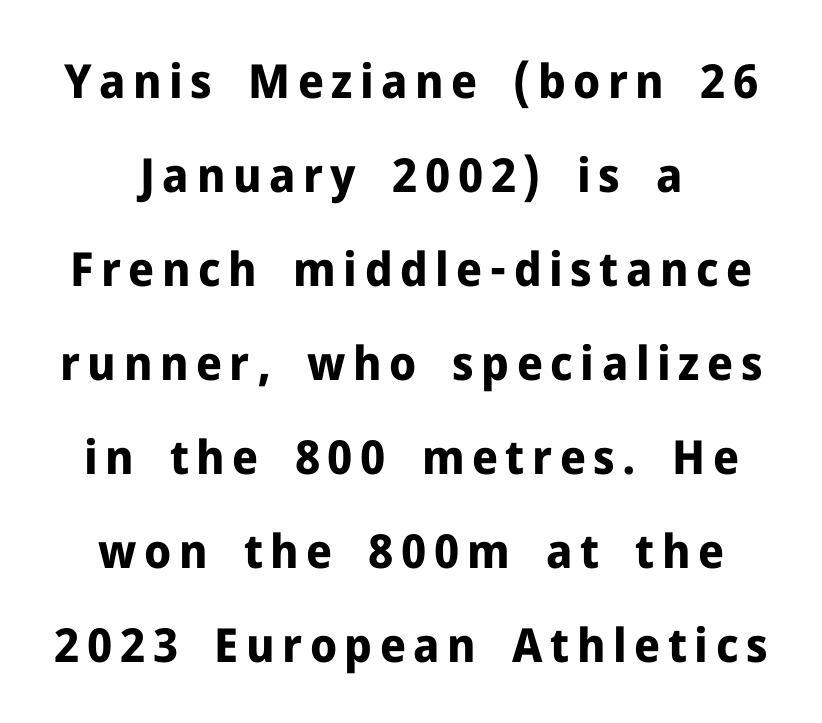
The image shows 47 px bold sans-serif type, upright; set loose line spacing (2.0x), not underlined; low stroke contrast and a medium x-height.
